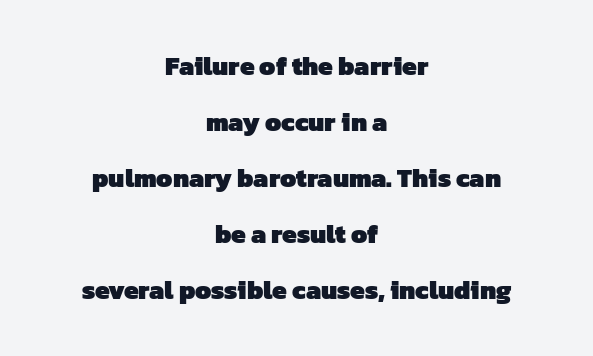
Q: Is the text bold? A: Yes.
Q: Is the text underlined? A: No.
Q: How is the paragraph aligned? A: Centered.
Q: Is the spacing between letters normal or unusually wide? A: Normal.
Q: Is the spacing between lines tight, normal or loose? A: Loose.
